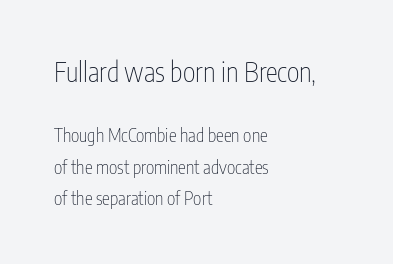
The image shows 27 px text type, upright; set left-aligned, line spacing 1.76x, normal letter spacing, not underlined; the first (top) block is 1.5x larger.
